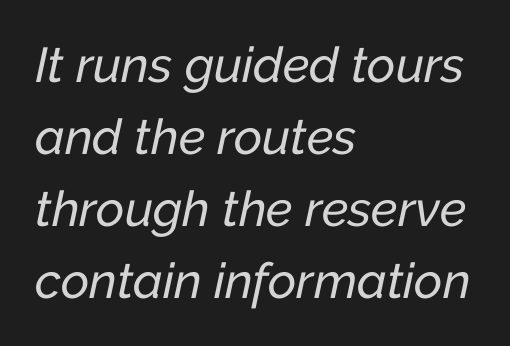
Q: Is the text italic (slanted)? A: Yes, it leans right by about 12 degrees.
Q: Is the text underlined? A: No.
Q: How is the paragraph aligned? A: Left-aligned.
Q: Is the spacing between letters normal or unusually wide? A: Normal.
Q: Is the spacing between lines tight, normal or loose? A: Normal.
Q: Width (condensed, normal, or wide)? A: Normal.
Q: Stroke contrast? A: Low.
Q: x-height? A: Medium.
Q: Monospaced? A: No.
